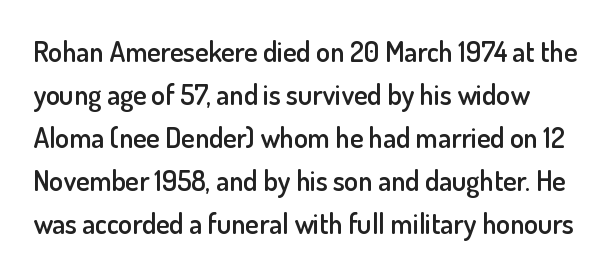
The image shows 28 px semibold sans-serif type, upright; set normal line spacing (1.54x), normal letter spacing, not underlined; low stroke contrast and a small x-height.
